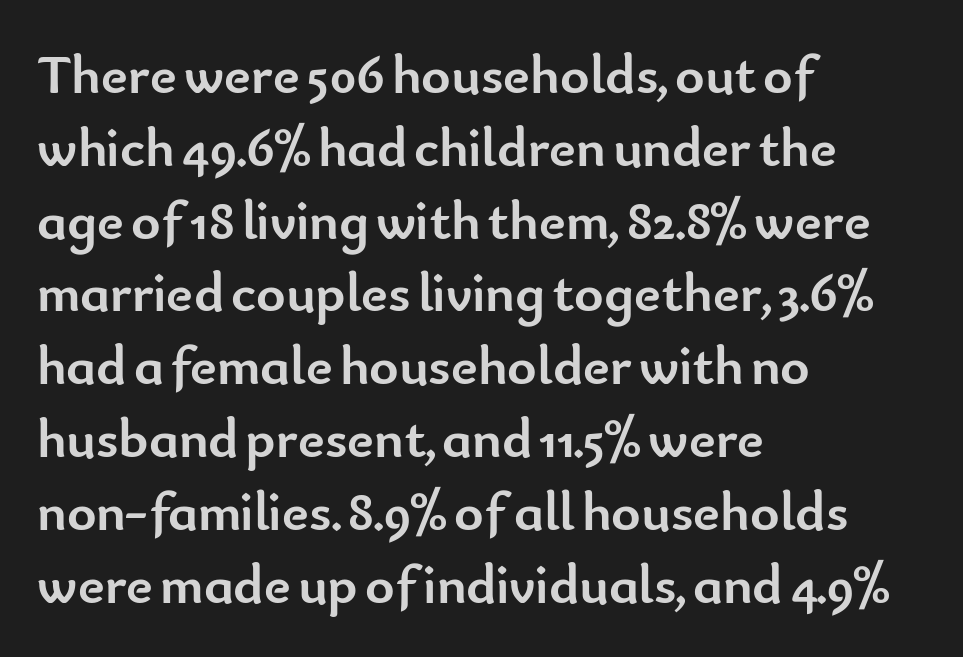
The image shows 56 px semibold sans-serif type, upright; set left-aligned, normal line spacing (1.3x), normal letter spacing, not underlined; low stroke contrast and a small x-height.
